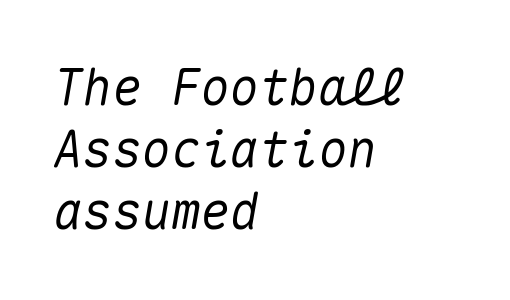
Q: Is the text italic (slanted)? A: Yes, it leans right by about 10 degrees.
Q: Is the text underlined? A: No.
Q: How is the paragraph aligned? A: Left-aligned.
Q: Is the spacing between letters normal or unusually wide? A: Normal.
Q: Is the spacing between lines tight, normal or loose? A: Normal.
Q: Width (condensed, normal, or wide)? A: Normal.
Q: Stroke contrast? A: Medium.
Q: x-height? A: Medium.
Q: Monospaced? A: Yes.
